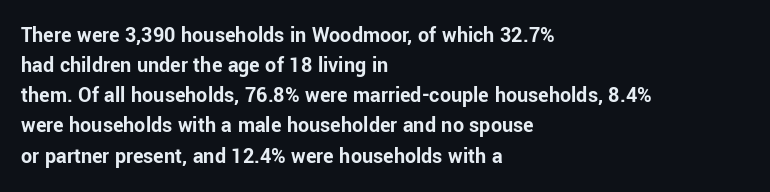
The paragraph shown leans on its left margin. This block has exactly the height ordinary leading produces. Italic: no, the glyphs are upright roman. The baseline area is clear.
